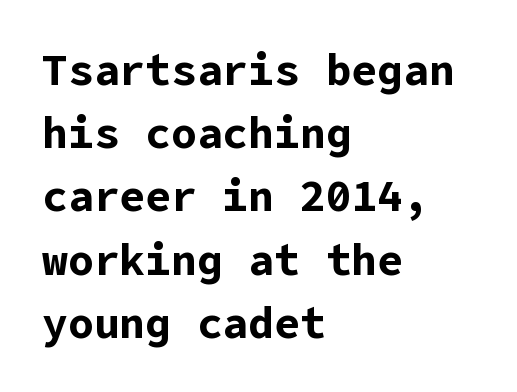
You can tell from the bare stems that sans-serif type was used. The rag falls on the right side of this text block. Plain, unruled lines of type. The block of text has a typical density, with ordinary space between rows. Look at the stroke-to-counter ratio: heavy, a bold.
